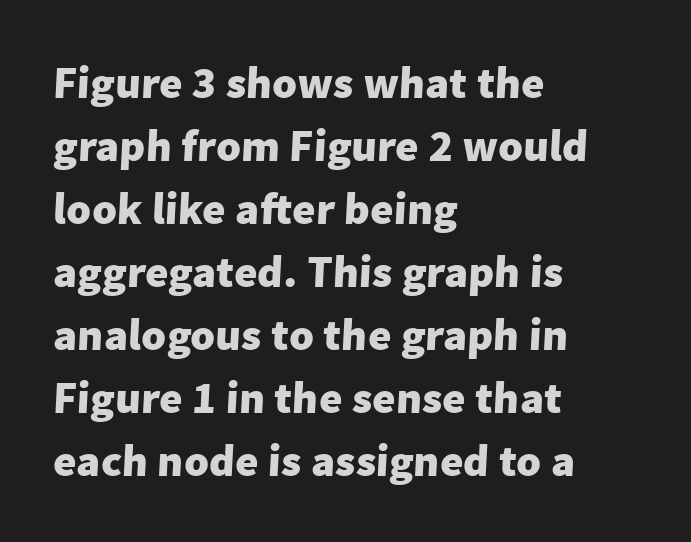
Q: Is the text bold? A: Yes.
Q: Is the typeface a serif or a sans-serif typeface? A: Sans-serif.
Q: Is the text underlined? A: No.
Q: How is the paragraph aligned? A: Left-aligned.
Q: Is the spacing between letters normal or unusually wide? A: Normal.
Q: Is the spacing between lines tight, normal or loose? A: Normal.
Q: Width (condensed, normal, or wide)? A: Normal.
Q: Stroke contrast? A: Low.
Q: x-height? A: Medium.
Q: Monospaced? A: No.
